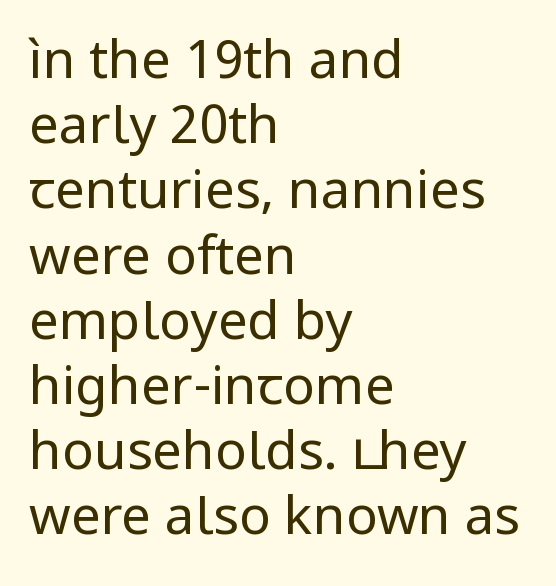
The weight tops out at a normal text grade. The lettering stays uniformly vertical, giving the passage a roman look. The foot of each line stays bare and open. Note the varied advance widths — an 'i' is clearly narrower than an 'm'. Nope, no serifs anywhere on these letters. The face used here is rendered with its standard letterfit.
